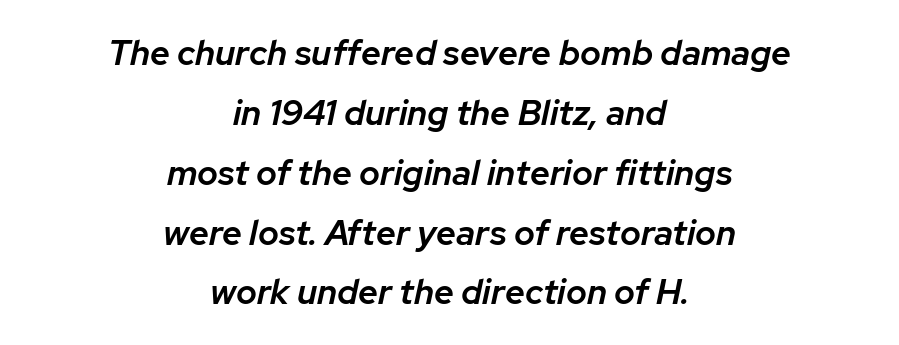
The image shows 35 px semibold type, italic (leaning right); set centered, line spacing 1.71x, normal letter spacing, not underlined; low stroke contrast and a medium x-height.
